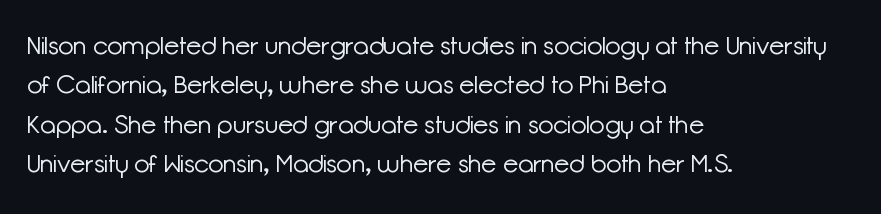
{"italic": "no", "bold": "no", "underline": "no", "align": "left", "line_spacing": "normal", "line_spacing_ratio": 1.58, "letter_spacing": "normal", "letter_spacing_em": 0.0, "glyph_px": 25}
